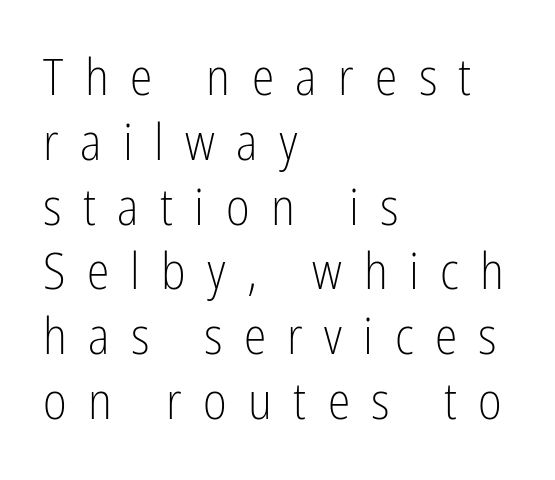
Q: Is the text bold? A: No.
Q: Is the text italic (slanted)? A: No, it is upright.
Q: Is the typeface a serif or a sans-serif typeface? A: Sans-serif.
Q: Is the text underlined? A: No.
Q: How is the paragraph aligned? A: Left-aligned.
Q: Is the spacing between letters normal or unusually wide? A: Unusually wide.
Q: Is the spacing between lines tight, normal or loose? A: Normal.
Q: Width (condensed, normal, or wide)? A: Condensed.
Q: Stroke contrast? A: Low.
Q: x-height? A: Medium.
Q: Monospaced? A: No.
